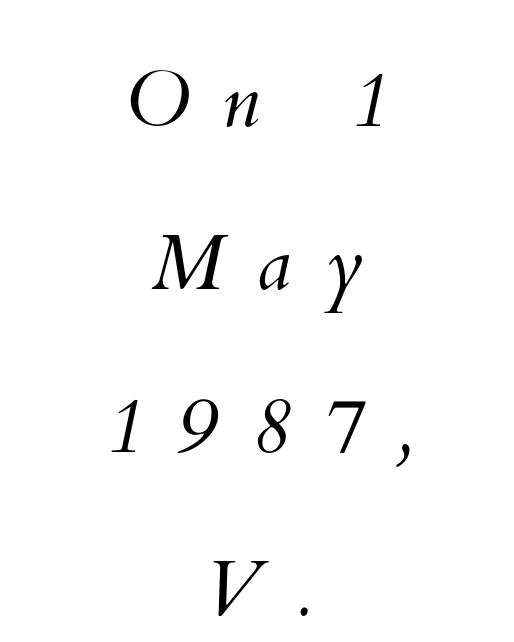
The image shows 78 px light type; set centered, loose line spacing (2.09x), unusually wide letter spacing (+0.43 em), not underlined; medium stroke contrast and a small x-height.
